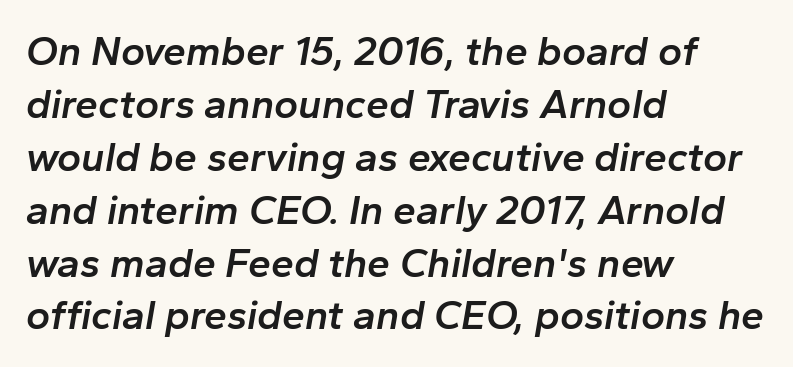
{"italic": "yes", "lean": "right", "slant_degrees": 10, "bold": "semi", "weight": "semibold", "width": "normal", "stroke_contrast": "low", "x_height": "medium", "monospaced": "no", "underline": "no", "align": "left", "line_spacing": "normal", "line_spacing_ratio": 1.29, "letter_spacing": "normal", "letter_spacing_em": 0.0, "glyph_px": 41}
